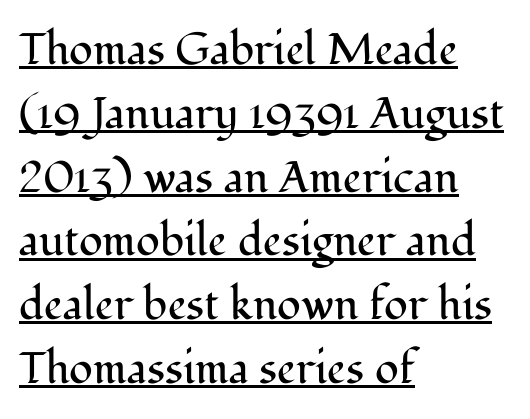
The image shows 44 px regular-weight serif type, upright; set left-aligned, normal line spacing (1.45x), normal letter spacing, underlined; medium stroke contrast and a medium x-height.
